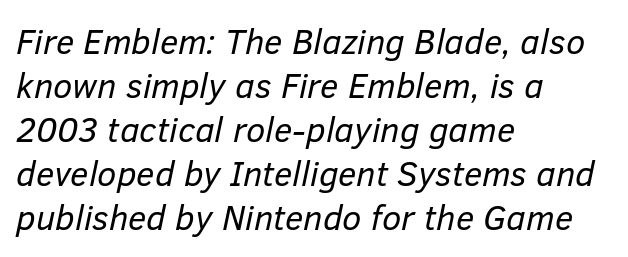
The image shows 35 px regular-weight type, italic (leaning right); set left-aligned, normal line spacing (1.26x), normal letter spacing, not underlined; low stroke contrast and a medium x-height.
